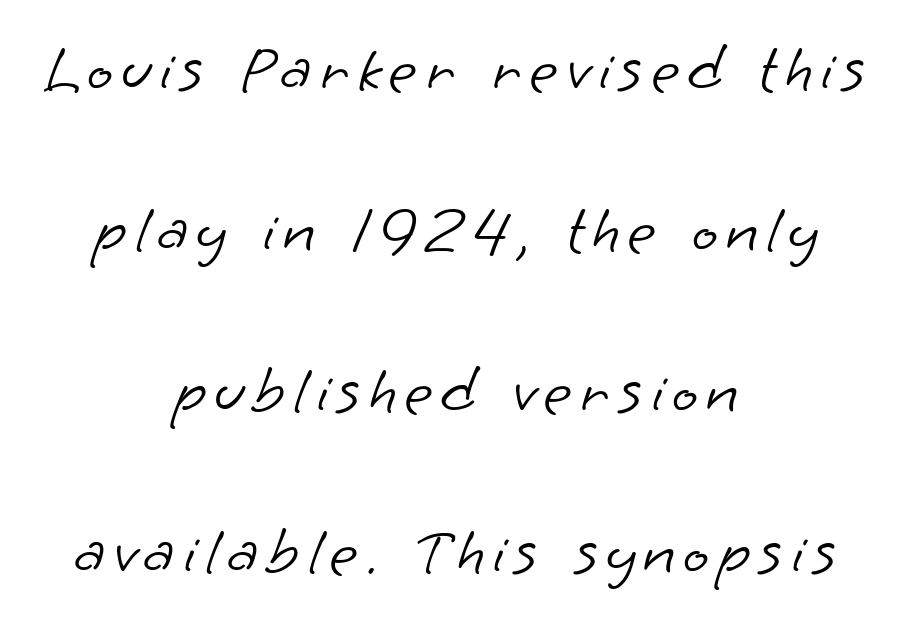
{"serif": "no", "bold": "no", "weight": "light", "width": "normal", "stroke_contrast": "low", "x_height": "small", "monospaced": "no", "underline": "no", "align": "center", "line_spacing": "loose", "line_spacing_ratio": 2.37, "glyph_px": 68}
